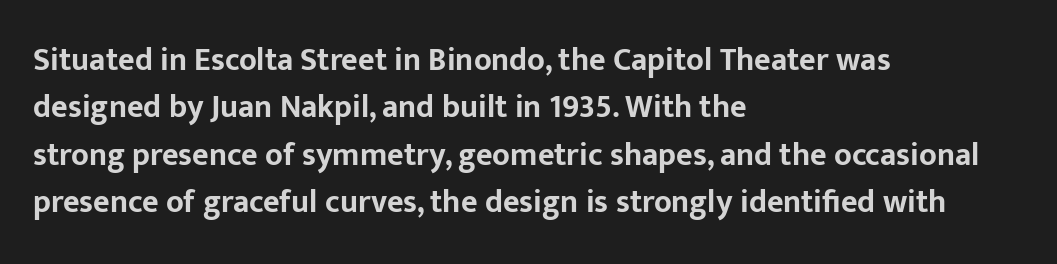
{"serif": "no", "italic": "no", "bold": "yes", "weight": "bold", "width": "normal", "stroke_contrast": "low", "x_height": "medium", "monospaced": "no", "underline": "no", "align": "left", "line_spacing": "normal", "line_spacing_ratio": 1.48, "letter_spacing": "normal", "letter_spacing_em": 0.0, "glyph_px": 32}
